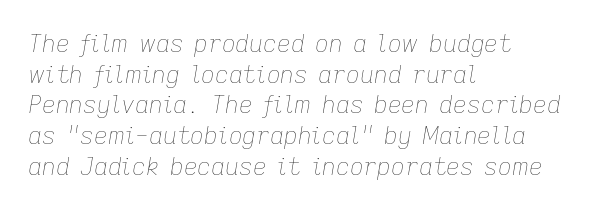
The rows are spaced the way most documents space them. An italicized treatment has been applied to the whole sample. The space directly below the letters is spotless. Summary of weight: not heavy and not bold. Words appear dense and cohesive because spacing is normal.
